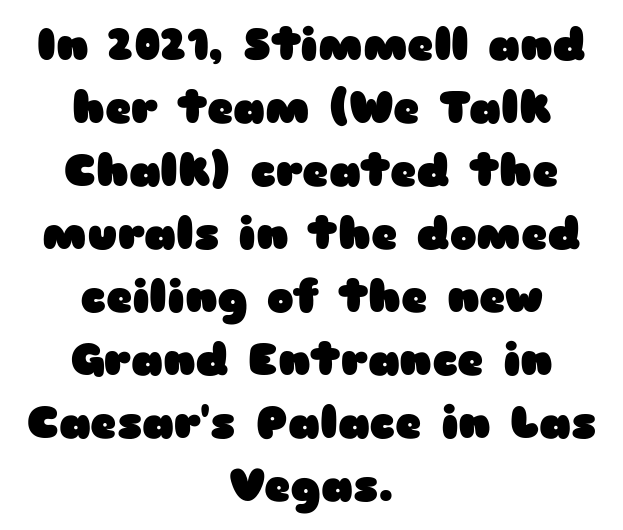
The image shows 45 px heavy, wide sans-serif type, upright; set centered, normal line spacing (1.4x), normal letter spacing, not underlined; low stroke contrast and a medium x-height.
